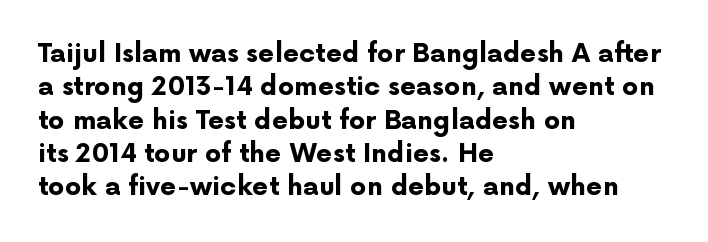
Q: Is the text bold? A: Yes.
Q: Is the text italic (slanted)? A: No, it is upright.
Q: Is the text underlined? A: No.
Q: How is the paragraph aligned? A: Left-aligned.
Q: Is the spacing between letters normal or unusually wide? A: Normal.
Q: Is the spacing between lines tight, normal or loose? A: Normal.
